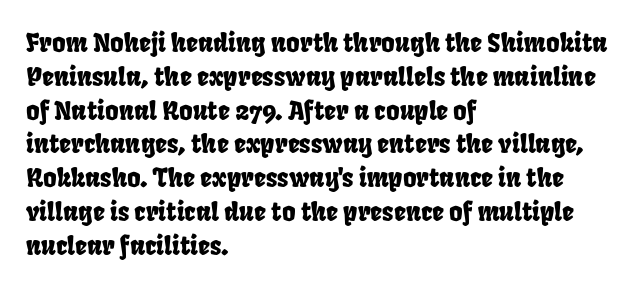
The horizontal fit of the characters is conventional and even. Visually the block forms a straight wall on the left and a jagged coastline on the right. The baseline area is clear. Vertically, the passage feels balanced, rows spaced as you'd expect.
